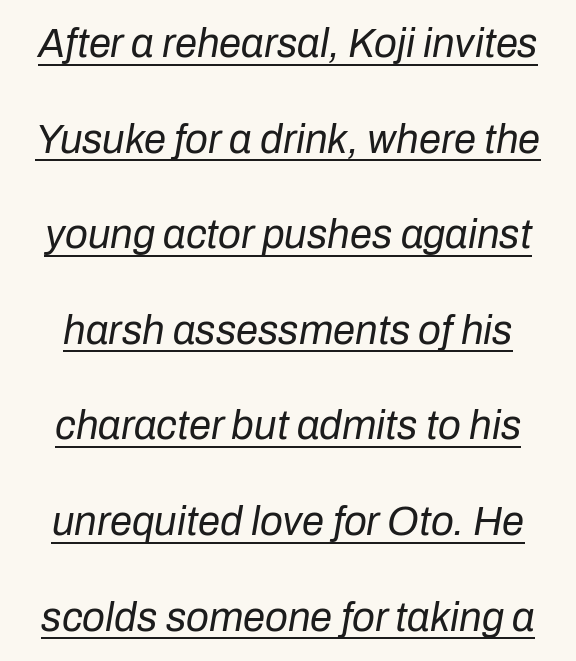
{"italic": "yes", "lean": "right", "slant_degrees": 10, "bold": "no", "weight": "regular", "width": "normal", "stroke_contrast": "low", "x_height": "medium", "monospaced": "no", "underline": "yes", "line_spacing": "loose", "line_spacing_ratio": 2.39, "letter_spacing": "normal", "letter_spacing_em": 0.0, "glyph_px": 40}
